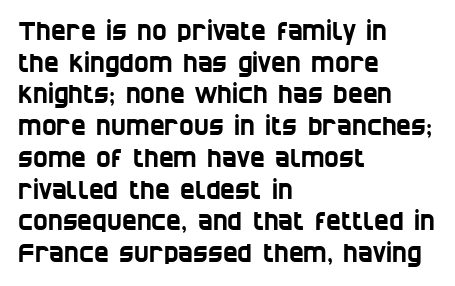
The image shows 25 px text type; set left-aligned, normal line spacing (1.27x), normal letter spacing, not underlined.
